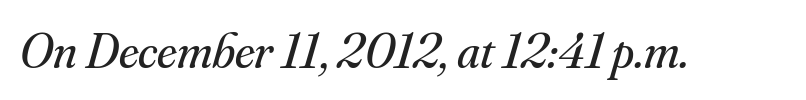
{"serif": "yes", "italic": "yes", "lean": "right", "slant_degrees": 16, "bold": "no", "weight": "regular", "width": "normal", "stroke_contrast": "medium", "x_height": "small", "monospaced": "no", "underline": "no", "letter_spacing": "normal", "letter_spacing_em": 0.0, "glyph_px": 50}
